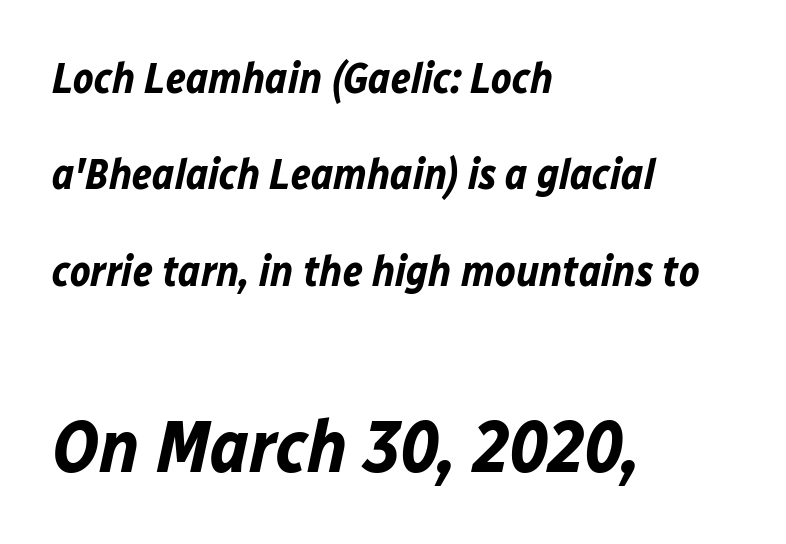
The image shows 75 px bold type, italic (leaning right); set left-aligned, loose line spacing (2.24x), normal letter spacing, not underlined; the second (bottom) block is 1.74x larger; low stroke contrast and a medium x-height.
